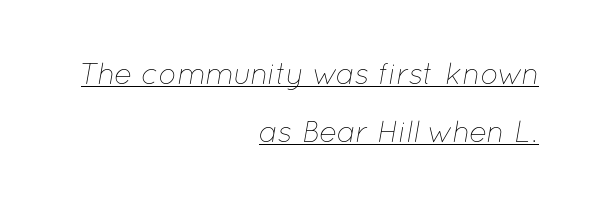
If you drew a ruler down the right edge, every line would touch it. Decoration check: the copy is underlined. Inter-character spacing is left at the font's built-in metrics. If you measured baseline to baseline, you'd find a long distance.
